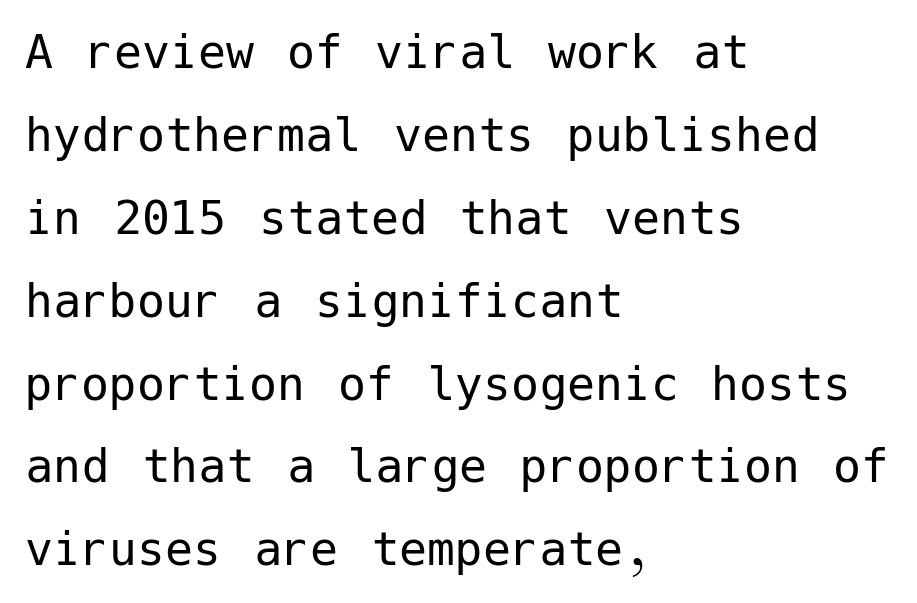
A typesetter would label this face a sans. Each row of text sits above clean, open space. The letters stand straight up with perfectly vertical stems. Glyph-to-glyph distance matches everyday printed text. Reading down the column, the eye jumps a familiar distance to each next line. If you drew a ruler down the left edge, every line would touch it.
